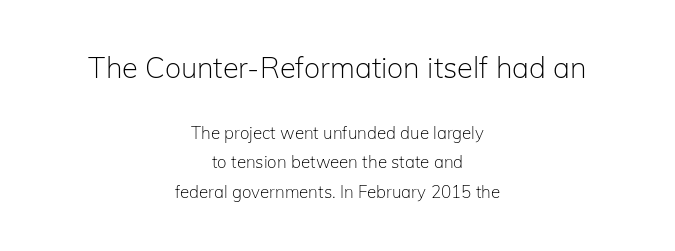
Think of a printed novel: that variable character pitch is what you see here. Has an underline been added? It has not. Here the first block reads like a headline and the second like body copy. Default kerning and tracking; the words read as compact shapes.
